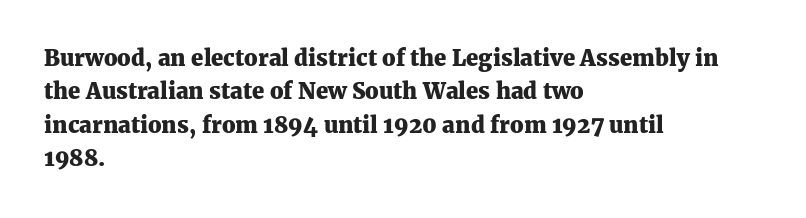
The image shows 22 px bold type, upright; set left-aligned, normal line spacing (1.52x), normal letter spacing, not underlined.
